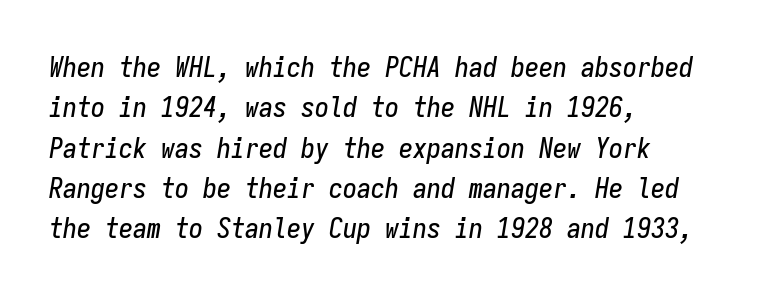
Q: Is the text italic (slanted)? A: Yes, it leans right by about 9 degrees.
Q: Is the text underlined? A: No.
Q: How is the paragraph aligned? A: Left-aligned.
Q: Is the spacing between letters normal or unusually wide? A: Normal.
Q: Is the spacing between lines tight, normal or loose? A: Normal.
Q: Width (condensed, normal, or wide)? A: Condensed.
Q: Stroke contrast? A: Low.
Q: x-height? A: Medium.
Q: Monospaced? A: Yes.
